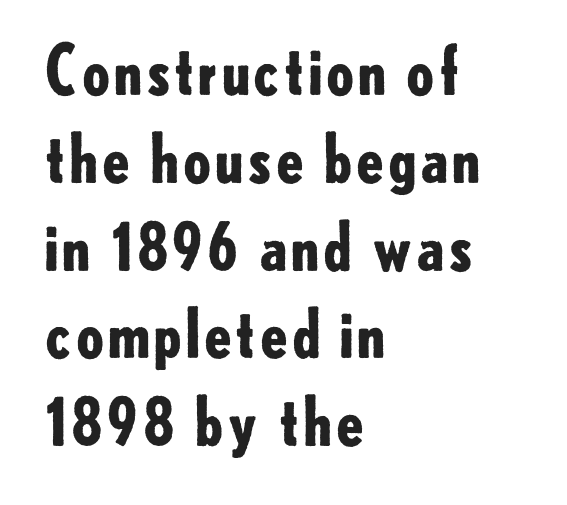
{"serif": "no", "italic": "no", "bold": "yes", "weight": "bold", "width": "normal", "stroke_contrast": "low", "x_height": "small", "monospaced": "no", "underline": "no", "align": "left", "line_spacing": "normal", "line_spacing_ratio": 1.33, "letter_spacing": "normal", "letter_spacing_em": 0.0, "glyph_px": 66}
